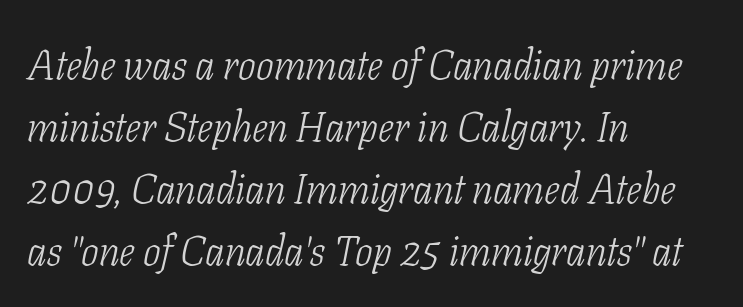
The image shows 42 px light, condensed serif type, italic (leaning right); set left-aligned, normal line spacing (1.48x), normal letter spacing, not underlined; low stroke contrast and a medium x-height.
